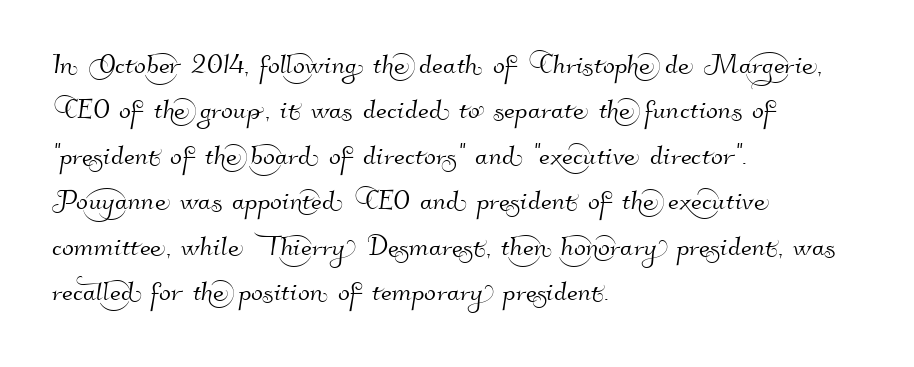
{"serif": "no", "width": "normal", "stroke_contrast": "high", "x_height": "small", "monospaced": "no", "underline": "no", "align": "left", "line_spacing": "normal", "line_spacing_ratio": 1.3, "letter_spacing": "normal", "letter_spacing_em": 0.0, "glyph_px": 35}
